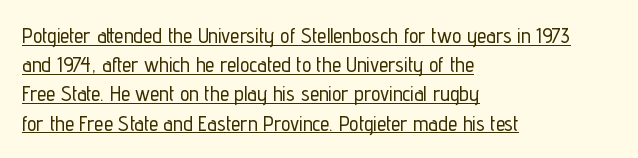
The rendering keeps characters at their native spacing. Descenders here cross a horizontal rule under the line. Is there much room between lines? A standard amount, neither cramped nor airy. Ascenders rise straight up at ninety degrees. Alignment: flush left.
